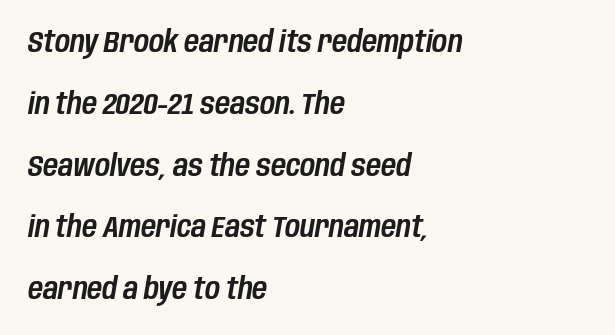
When letters slant like this, we call the style italic. This sample has the flowing, uneven cadence of proportional lettering. Horizontal bands of white between lines are thick stripes. The rag falls on the right side of this text block. Glance below the letters and you will spot only blank space.
